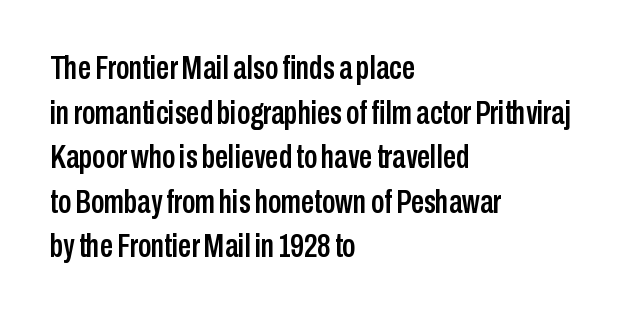
A clean baseline with only descenders dipping below it. The rag falls on the right side of this text block. Letter spacing: default. Think of a printed novel: that variable character pitch is what you see here.
